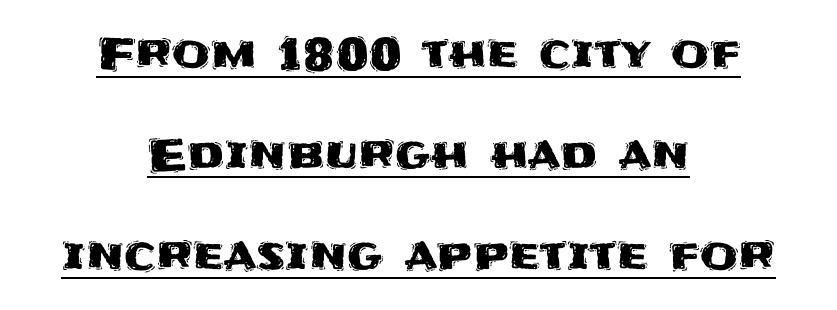
The image shows 44 px sans-serif type, upright; set centered, loose line spacing (2.29x), normal letter spacing, underlined; medium stroke contrast and a large x-height.
